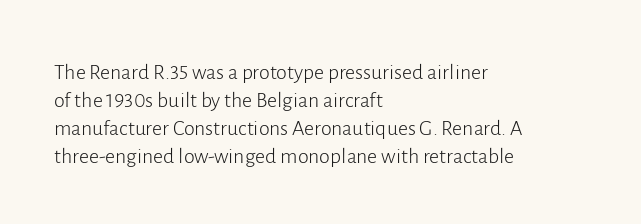
The image shows 22 px text type, upright; set left-aligned, normal line spacing (1.27x), normal letter spacing, not underlined.
